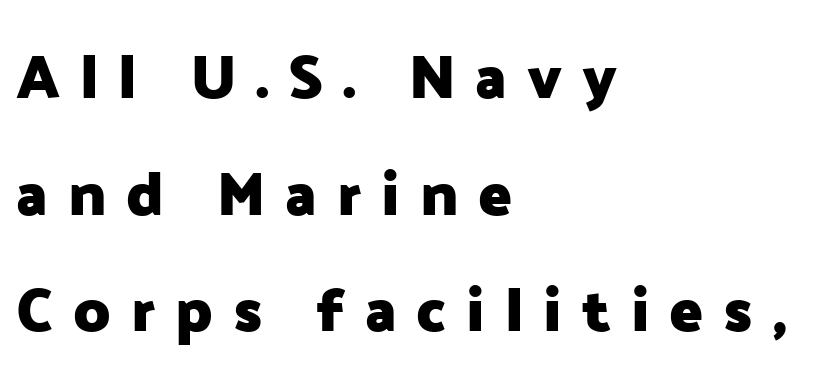
{"serif": "no", "italic": "no", "bold": "yes", "weight": "heavy", "width": "normal", "stroke_contrast": "low", "x_height": "medium", "monospaced": "no", "underline": "no", "align": "left", "line_spacing_ratio": 1.88, "letter_spacing": "wide", "letter_spacing_em": 0.32, "glyph_px": 62}
